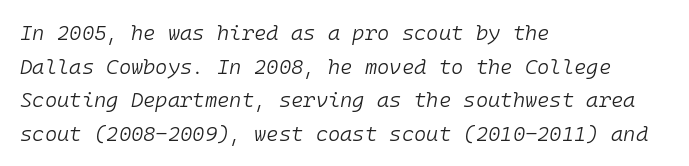
The image shows 21 px text type, italic (leaning right); set left-aligned, normal line spacing (1.6x), normal letter spacing, not underlined.
